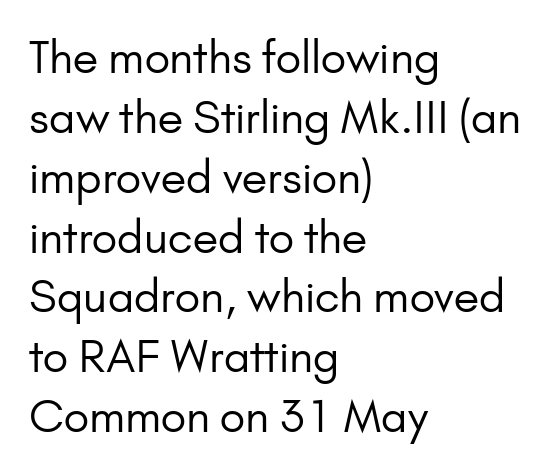
All the whitespace from short lines collects on the right. A bare baseline throughout the passage. Stems here are at most as thick as an everyday book face. The horizontal fit of the characters is conventional and even.
